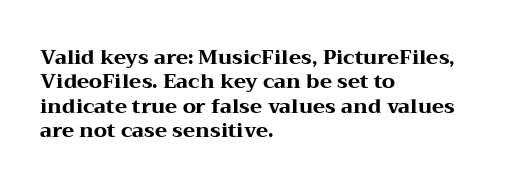
{"italic": "no", "bold": "yes", "underline": "no", "align": "left", "line_spacing_ratio": 1.22, "letter_spacing": "normal", "letter_spacing_em": 0.0, "glyph_px": 20}
